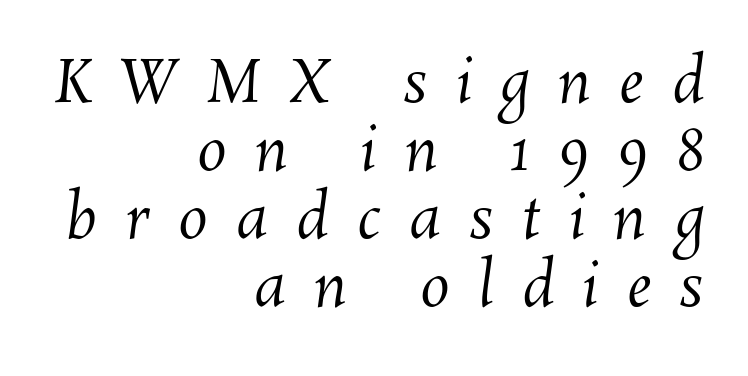
This rendering features lettering with no underline. Is the stroke heavy? The answer is a plain regular-or-lighter. Spacing between characters has been opened up far beyond the box default. Honestly, the rows look squashed on top of each other.
